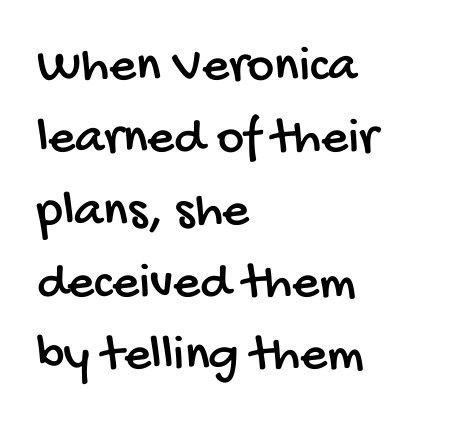
Q: Is the typeface a serif or a sans-serif typeface? A: Sans-serif.
Q: Is the text underlined? A: No.
Q: How is the paragraph aligned? A: Left-aligned.
Q: Is the spacing between letters normal or unusually wide? A: Normal.
Q: Is the spacing between lines tight, normal or loose? A: Normal.
Q: Width (condensed, normal, or wide)? A: Condensed.
Q: Stroke contrast? A: Low.
Q: x-height? A: Large.
Q: Monospaced? A: No.
